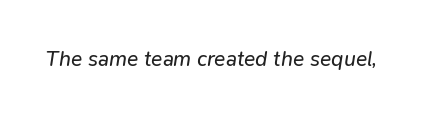
Rendered with sloped, italic letterforms. Letter spacing: default. Caption: face not bold, strokes unweighted. The specimen omits any rule beneath the text block's lines.
